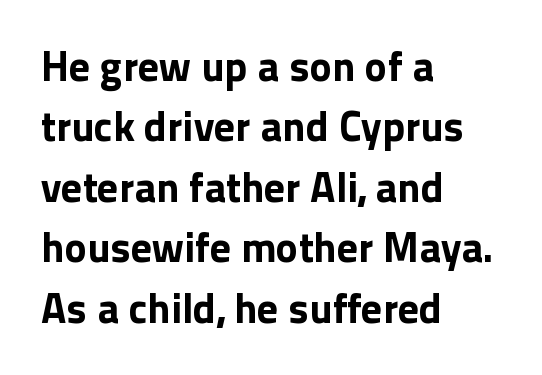
Q: Is the text bold? A: Yes.
Q: Is the text italic (slanted)? A: No, it is upright.
Q: Is the typeface a serif or a sans-serif typeface? A: Sans-serif.
Q: Is the text underlined? A: No.
Q: How is the paragraph aligned? A: Left-aligned.
Q: Is the spacing between letters normal or unusually wide? A: Normal.
Q: Is the spacing between lines tight, normal or loose? A: Normal.
Q: Width (condensed, normal, or wide)? A: Normal.
Q: x-height? A: Medium.
Q: Monospaced? A: No.
